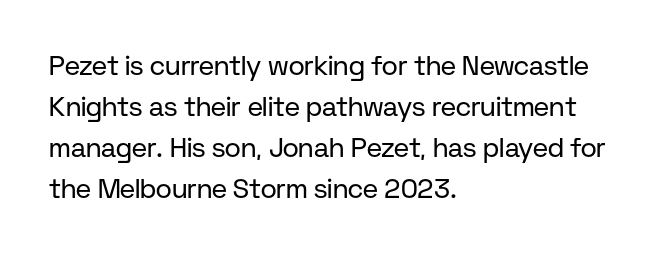
The image shows 27 px text type, upright; set left-aligned, normal line spacing (1.52x), normal letter spacing, not underlined.
